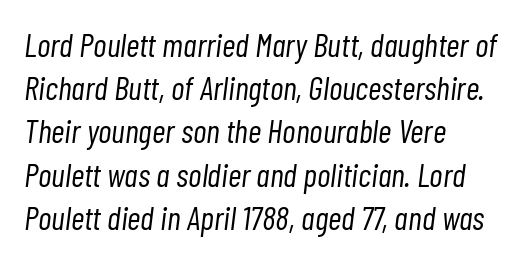
The image shows 33 px light, condensed type, italic (leaning right); set left-aligned, normal line spacing (1.31x), normal letter spacing, not underlined; low stroke contrast and a medium x-height.
